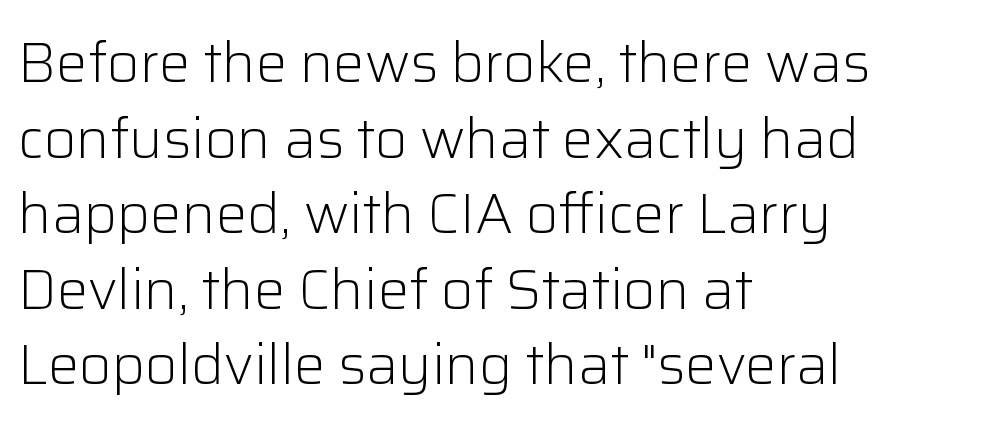
You could call the tracking neutral — neither tight nor loose. Is the stroke heavy? The answer is a plain regular-or-lighter. Words float on clear page, feet unadorned. The leading is moderate, giving the passage an even texture. This sample has the flowing, uneven cadence of proportional lettering.
